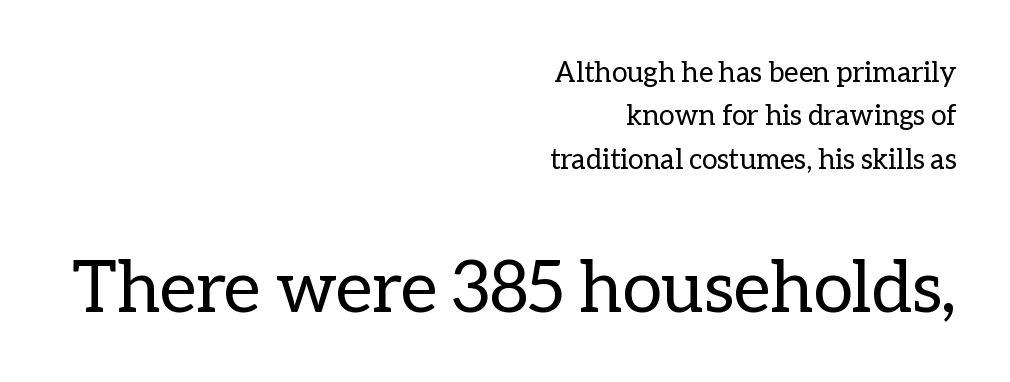
The image shows 71 px regular-weight type, upright; set right-aligned, normal line spacing (1.55x), normal letter spacing, not underlined; the second (bottom) block is 2.54x larger; low stroke contrast and a medium x-height.
